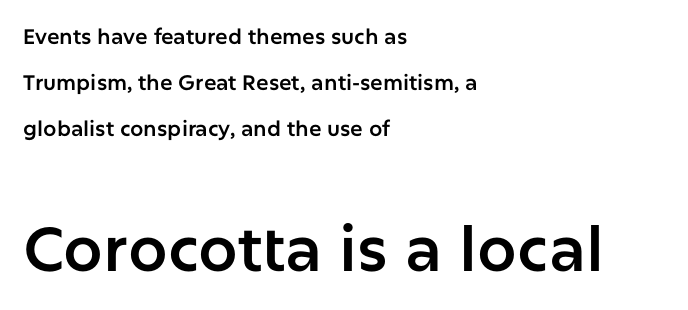
Q: Is the text italic (slanted)? A: No, it is upright.
Q: Is the typeface a serif or a sans-serif typeface? A: Sans-serif.
Q: Is the text underlined? A: No.
Q: How is the paragraph aligned? A: Left-aligned.
Q: Is the spacing between letters normal or unusually wide? A: Normal.
Q: Is the spacing between lines tight, normal or loose? A: Loose.
Q: Which block of text is set in a larger size, the first (top) or the second (bottom)? A: The second (bottom) one.
Q: Width (condensed, normal, or wide)? A: Normal.
Q: Stroke contrast? A: Low.
Q: x-height? A: Medium.
Q: Monospaced? A: No.
